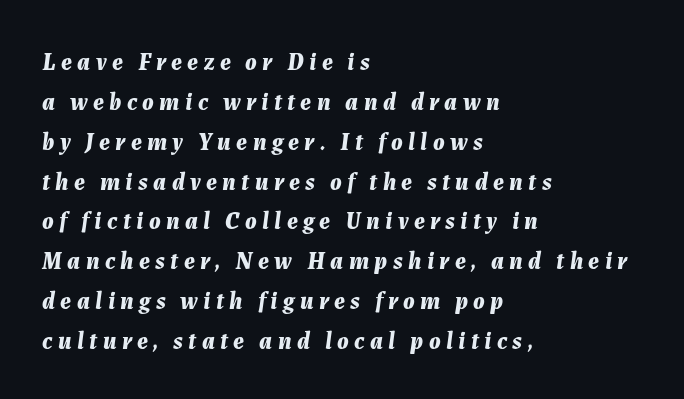
{"italic": "yes", "lean": "right", "slant_degrees": 7, "bold": "yes", "underline": "no", "align": "left", "line_spacing": "normal", "line_spacing_ratio": 1.66, "letter_spacing": "wide", "letter_spacing_em": 0.22, "glyph_px": 24}
